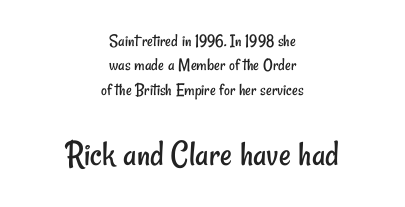
The image shows 37 px regular-weight, condensed sans-serif type; set centered, normal line spacing (1.35x), normal letter spacing, not underlined; the second (bottom) block is 2.06x larger; low stroke contrast and a small x-height.
